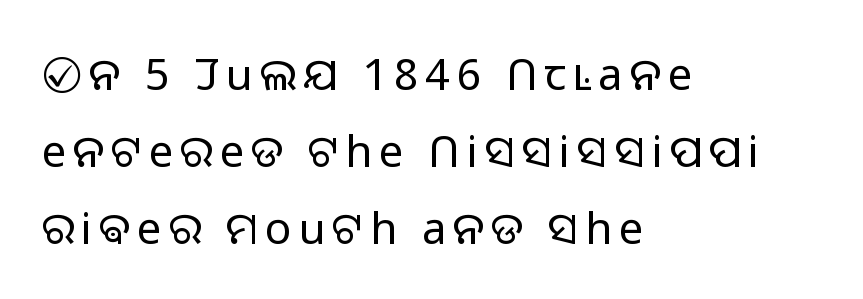
Q: Is the text bold? A: No.
Q: Is the text italic (slanted)? A: No, it is upright.
Q: Is the typeface a serif or a sans-serif typeface? A: Sans-serif.
Q: Is the text underlined? A: No.
Q: How is the paragraph aligned? A: Left-aligned.
Q: Width (condensed, normal, or wide)? A: Normal.
Q: Stroke contrast? A: Low.
Q: x-height? A: Medium.
Q: Monospaced? A: No.
